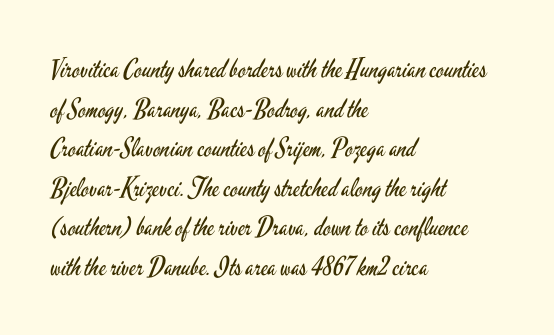
The image shows 26 px text type; set left-aligned, normal line spacing (1.52x), normal letter spacing, not underlined.
